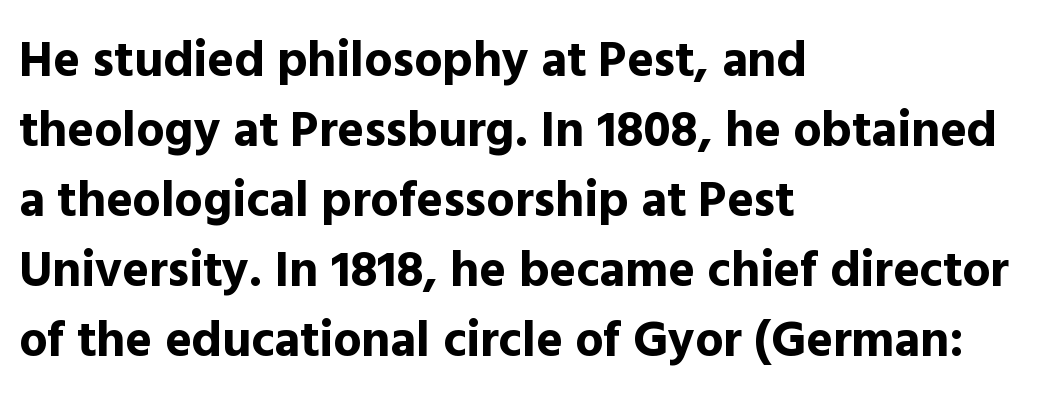
{"serif": "no", "italic": "no", "bold": "yes", "weight": "bold", "width": "normal", "x_height": "medium", "monospaced": "no", "underline": "no", "align": "left", "line_spacing": "normal", "line_spacing_ratio": 1.4, "letter_spacing": "normal", "letter_spacing_em": 0.0, "glyph_px": 50}
